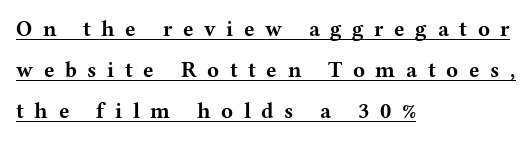
Q: Is the text bold? A: Yes.
Q: Is the text italic (slanted)? A: No, it is upright.
Q: Is the text underlined? A: Yes.
Q: How is the paragraph aligned? A: Left-aligned.
Q: Is the spacing between letters normal or unusually wide? A: Unusually wide.
